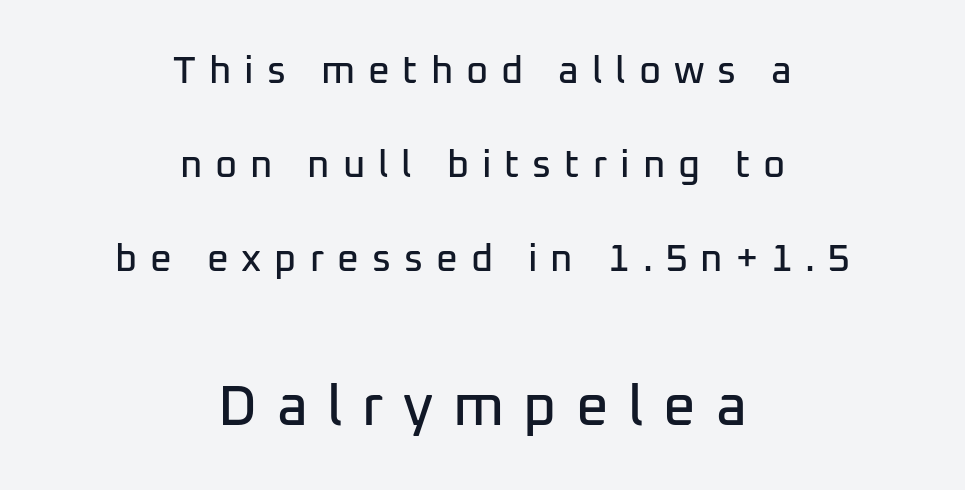
The image shows 57 px sans-serif type, upright; set centered, loose line spacing (2.47x), unusually wide letter spacing (+0.34 em), not underlined; the second (bottom) block is 1.5x larger; low stroke contrast and a medium x-height.
